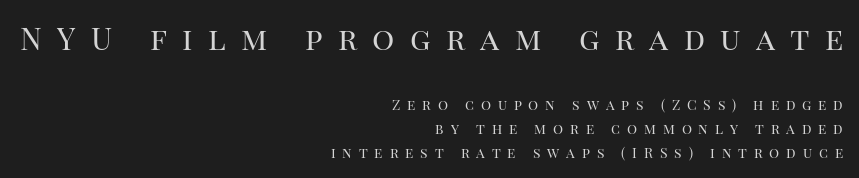
Q: Is the text bold? A: No.
Q: Is the text italic (slanted)? A: No, it is upright.
Q: Is the typeface a serif or a sans-serif typeface? A: Serif.
Q: Is the text underlined? A: No.
Q: How is the paragraph aligned? A: Right-aligned.
Q: Is the spacing between letters normal or unusually wide? A: Unusually wide.
Q: Which block of text is set in a larger size, the first (top) or the second (bottom)? A: The first (top) one.
Q: Width (condensed, normal, or wide)? A: Normal.
Q: Stroke contrast? A: High.
Q: x-height? A: Large.
Q: Monospaced? A: No.
